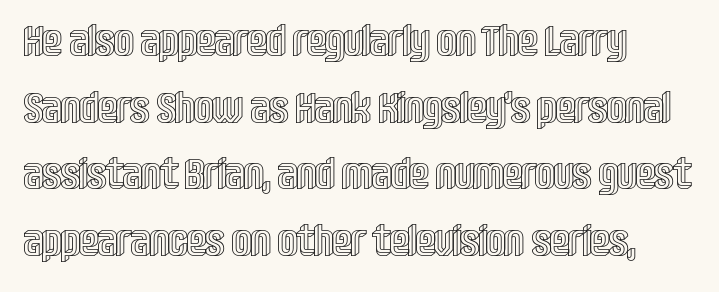
Q: Is the text italic (slanted)? A: No, it is upright.
Q: Is the text underlined? A: No.
Q: How is the paragraph aligned? A: Left-aligned.
Q: Is the spacing between letters normal or unusually wide? A: Normal.
Q: Is the spacing between lines tight, normal or loose? A: Normal.
Q: Width (condensed, normal, or wide)? A: Condensed.
Q: x-height? A: Large.
Q: Monospaced? A: No.
